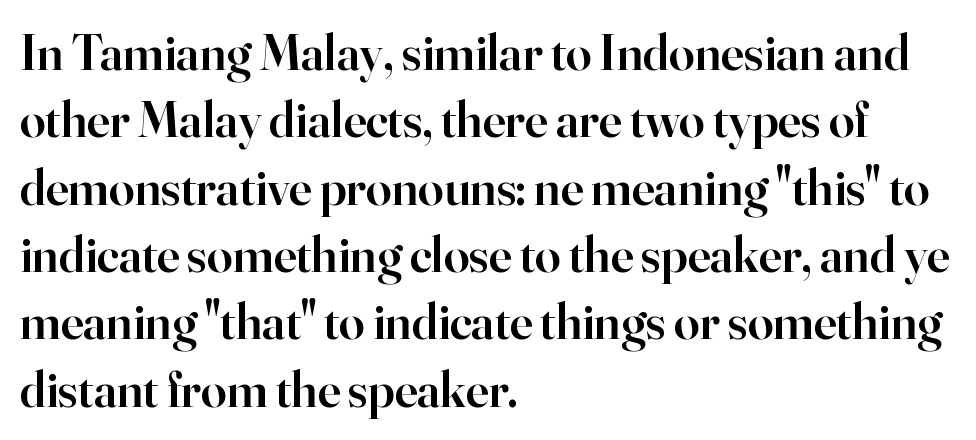
Q: Is the text bold? A: Semi-bold.
Q: Is the text italic (slanted)? A: No, it is upright.
Q: Is the typeface a serif or a sans-serif typeface? A: Serif.
Q: Is the text underlined? A: No.
Q: How is the paragraph aligned? A: Left-aligned.
Q: Is the spacing between letters normal or unusually wide? A: Normal.
Q: Is the spacing between lines tight, normal or loose? A: Normal.
Q: Width (condensed, normal, or wide)? A: Normal.
Q: Stroke contrast? A: High.
Q: x-height? A: Small.
Q: Monospaced? A: No.
